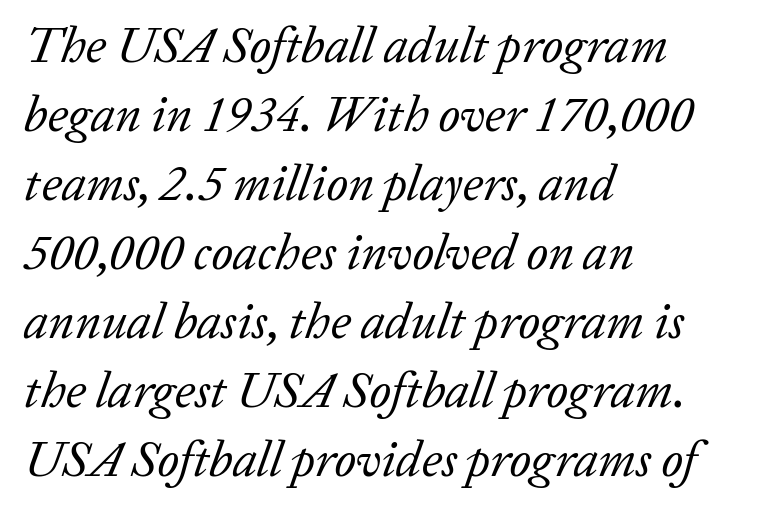
{"serif": "yes", "italic": "yes", "lean": "right", "slant_degrees": 20, "bold": "no", "weight": "regular", "width": "normal", "stroke_contrast": "low", "x_height": "medium", "monospaced": "no", "underline": "no", "align": "left", "line_spacing": "normal", "line_spacing_ratio": 1.38, "letter_spacing": "normal", "letter_spacing_em": 0.0, "glyph_px": 50}
